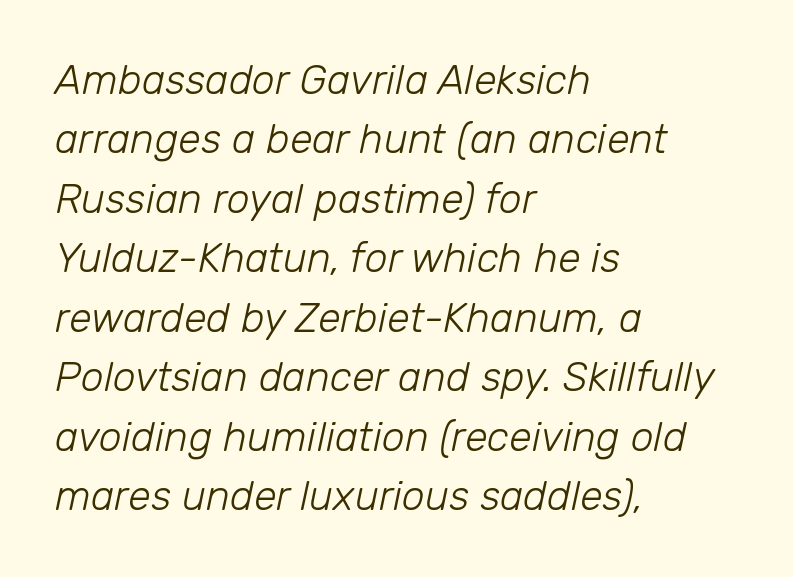
Q: Is the text bold? A: No.
Q: Is the text italic (slanted)? A: Yes, it leans right by about 12 degrees.
Q: Is the text underlined? A: No.
Q: How is the paragraph aligned? A: Left-aligned.
Q: Is the spacing between letters normal or unusually wide? A: Normal.
Q: Is the spacing between lines tight, normal or loose? A: Normal.
Q: Width (condensed, normal, or wide)? A: Normal.
Q: Stroke contrast? A: Low.
Q: x-height? A: Medium.
Q: Monospaced? A: No.
